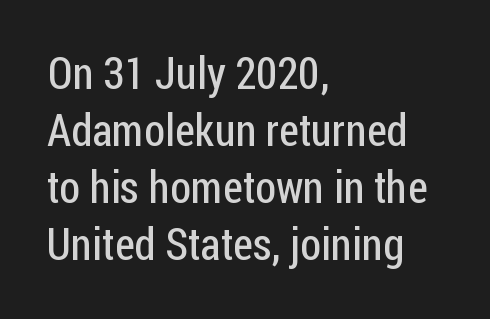
The image shows 45 px regular-weight, condensed sans-serif type, upright; set left-aligned, normal line spacing (1.27x), normal letter spacing, not underlined; low stroke contrast and a medium x-height.
